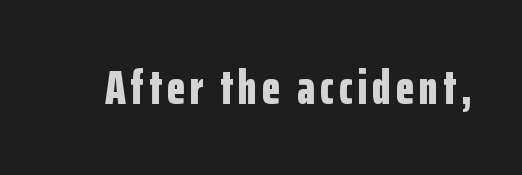
The image shows 48 px bold, condensed sans-serif type, upright; set not underlined; low stroke contrast and a medium x-height.
